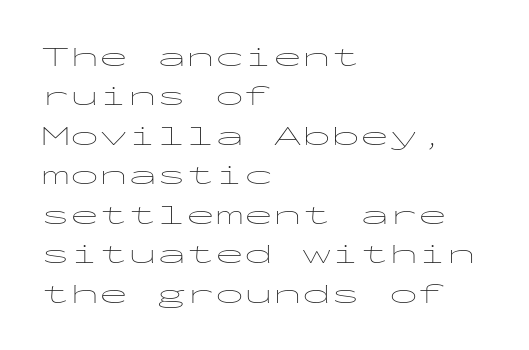
Q: Is the text bold? A: No.
Q: Is the text italic (slanted)? A: No, it is upright.
Q: Is the typeface a serif or a sans-serif typeface? A: Sans-serif.
Q: Is the text underlined? A: No.
Q: How is the paragraph aligned? A: Left-aligned.
Q: Is the spacing between letters normal or unusually wide? A: Normal.
Q: Is the spacing between lines tight, normal or loose? A: Normal.
Q: Width (condensed, normal, or wide)? A: Wide.
Q: Stroke contrast? A: Low.
Q: x-height? A: Medium.
Q: Monospaced? A: Yes.
